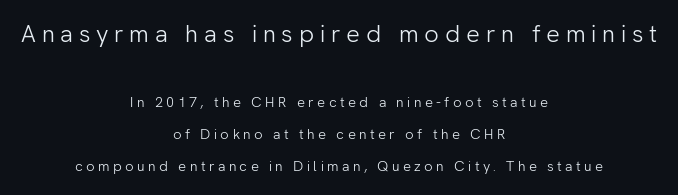
{"italic": "no", "bold": "no", "underline": "no", "align": "center", "line_spacing": "loose", "line_spacing_ratio": 2.28, "letter_spacing": "wide", "letter_spacing_em": 0.24, "larger_block": "first", "size_ratio": 1.71, "glyph_px": 24}
